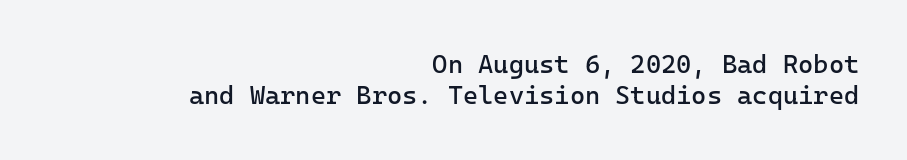
Q: Is the text bold? A: No.
Q: Is the text italic (slanted)? A: No, it is upright.
Q: Is the text underlined? A: No.
Q: How is the paragraph aligned? A: Right-aligned.
Q: Is the spacing between letters normal or unusually wide? A: Normal.
